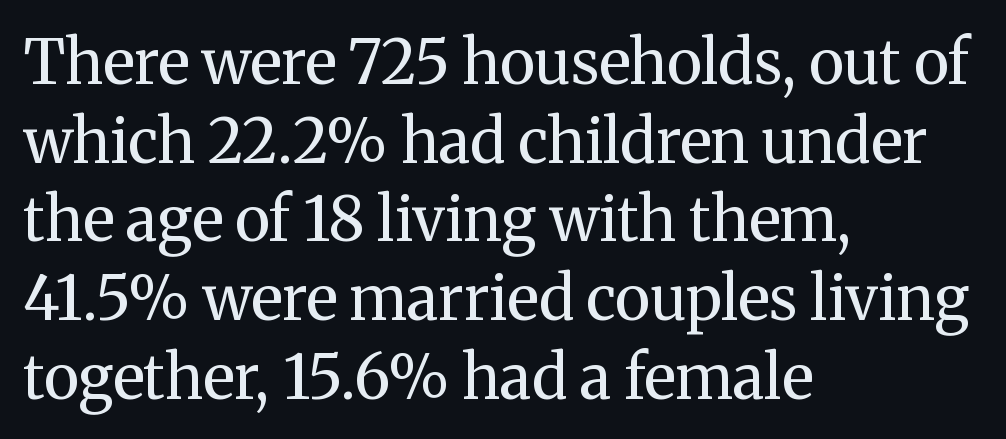
Q: Is the text bold? A: No.
Q: Is the text italic (slanted)? A: No, it is upright.
Q: Is the typeface a serif or a sans-serif typeface? A: Serif.
Q: Is the text underlined? A: No.
Q: How is the paragraph aligned? A: Left-aligned.
Q: Is the spacing between letters normal or unusually wide? A: Normal.
Q: Is the spacing between lines tight, normal or loose? A: Normal.
Q: Width (condensed, normal, or wide)? A: Normal.
Q: Stroke contrast? A: Medium.
Q: x-height? A: Medium.
Q: Monospaced? A: No.
